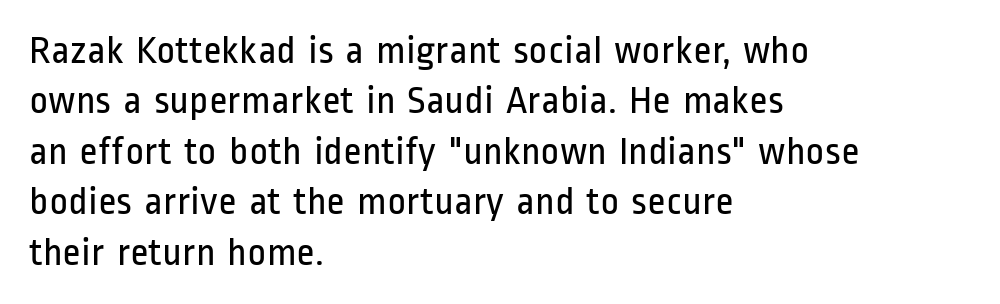
The image shows 40 px regular-weight, condensed sans-serif type, upright; set left-aligned, normal line spacing (1.26x), normal letter spacing, not underlined; low stroke contrast and a medium x-height.
